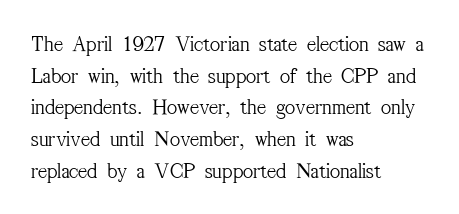
Ordinary non-slanted type is in use. Whoever set this chose a conventional vertical rhythm. Nothing unusual about the tracking: characters are spaced as the font intends. Every row of glyphs begins at an identical x-position on the left.
